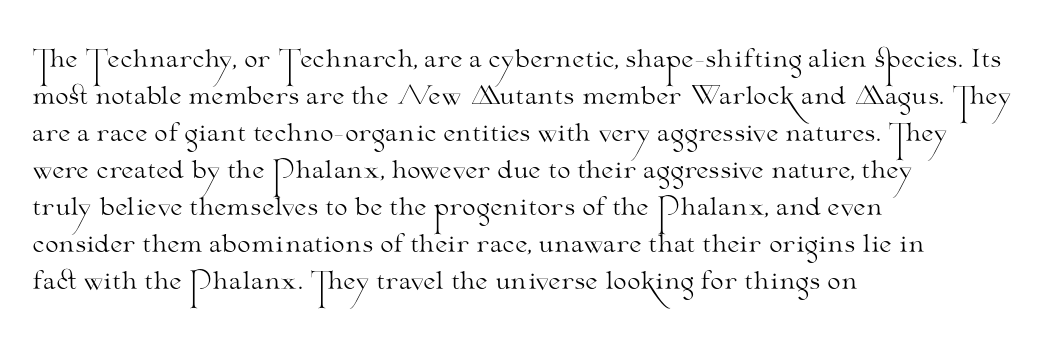
{"italic": "no", "bold": "no", "underline": "no", "align": "left", "line_spacing": "normal", "line_spacing_ratio": 1.54, "letter_spacing": "normal", "letter_spacing_em": 0.0, "glyph_px": 24}
